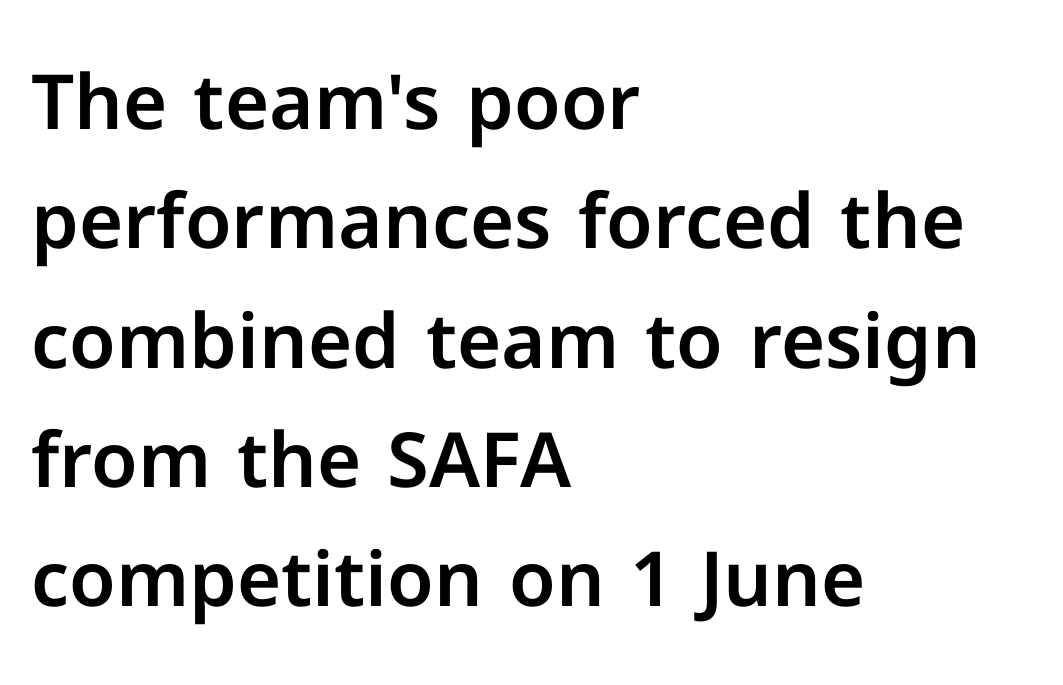
{"serif": "no", "italic": "no", "width": "normal", "stroke_contrast": "low", "x_height": "medium", "monospaced": "no", "underline": "no", "align": "left", "line_spacing": "normal", "line_spacing_ratio": 1.57, "letter_spacing": "normal", "letter_spacing_em": 0.0, "glyph_px": 76}
